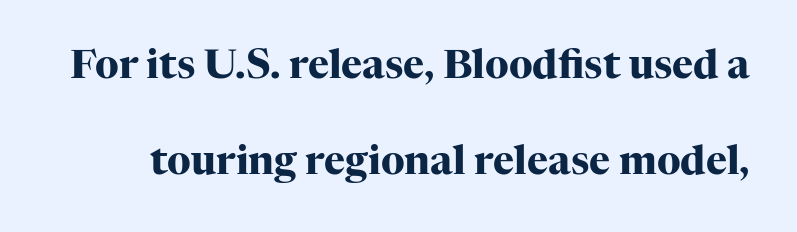
{"serif": "yes", "italic": "no", "bold": "yes", "weight": "heavy", "width": "normal", "stroke_contrast": "high", "x_height": "medium", "monospaced": "no", "underline": "no", "line_spacing": "loose", "line_spacing_ratio": 2.41, "letter_spacing": "normal", "letter_spacing_em": 0.0, "glyph_px": 40}
